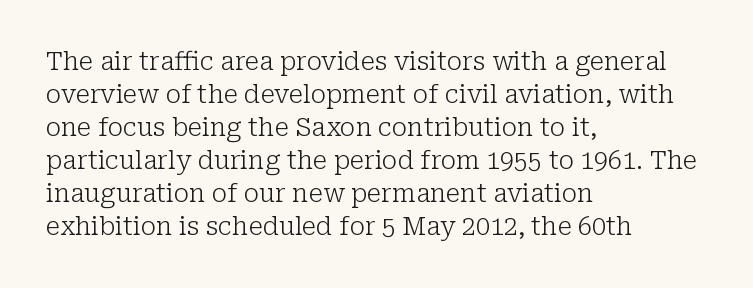
{"italic": "no", "bold": "no", "underline": "no", "align": "left", "line_spacing": "normal", "line_spacing_ratio": 1.32, "letter_spacing": "normal", "letter_spacing_em": 0.0, "glyph_px": 25}
